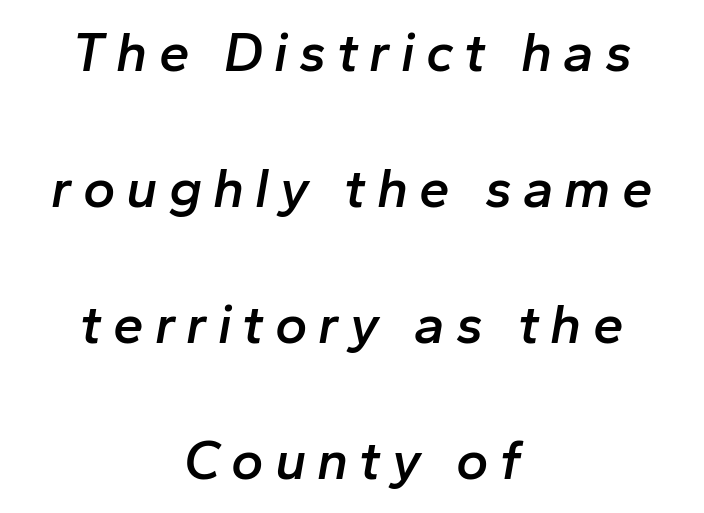
{"italic": "yes", "lean": "right", "slant_degrees": 10, "bold": "semi", "weight": "semibold", "width": "normal", "stroke_contrast": "low", "x_height": "medium", "monospaced": "no", "underline": "no", "align": "center", "line_spacing": "loose", "line_spacing_ratio": 2.47, "letter_spacing": "wide", "letter_spacing_em": 0.2, "glyph_px": 55}
